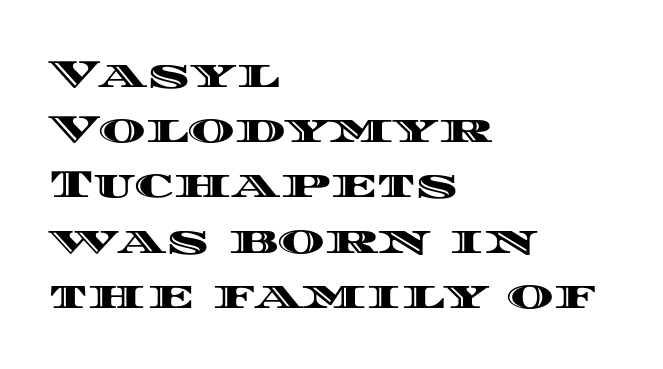
{"italic": "no", "width": "wide", "x_height": "large", "monospaced": "no", "underline": "no", "align": "left", "line_spacing": "normal", "line_spacing_ratio": 1.38, "letter_spacing": "normal", "letter_spacing_em": 0.0, "glyph_px": 40}
